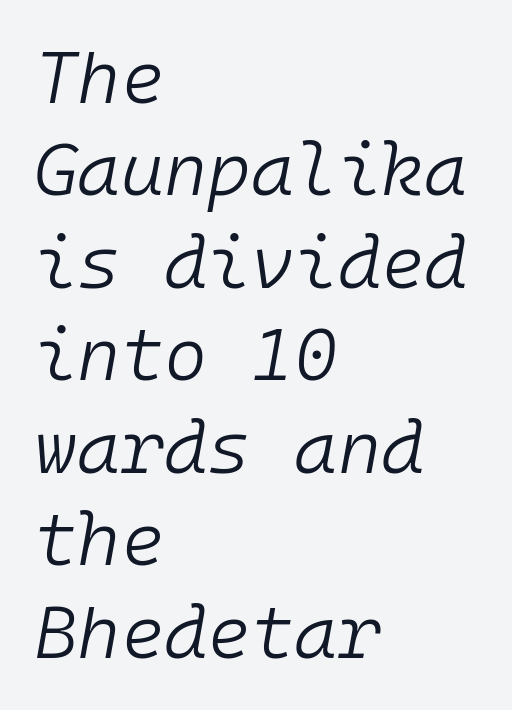
Q: Is the text bold? A: No.
Q: Is the text italic (slanted)? A: Yes, it leans right by about 10 degrees.
Q: Is the text underlined? A: No.
Q: How is the paragraph aligned? A: Left-aligned.
Q: Is the spacing between letters normal or unusually wide? A: Normal.
Q: Is the spacing between lines tight, normal or loose? A: Normal.
Q: Width (condensed, normal, or wide)? A: Normal.
Q: Stroke contrast? A: Low.
Q: x-height? A: Medium.
Q: Monospaced? A: Yes.
